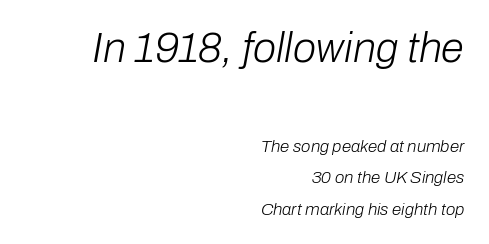
The image shows 42 px light type, italic (leaning right); set right-aligned, line spacing 1.86x, normal letter spacing, not underlined; the first (top) block is 2.47x larger; low stroke contrast and a medium x-height.
